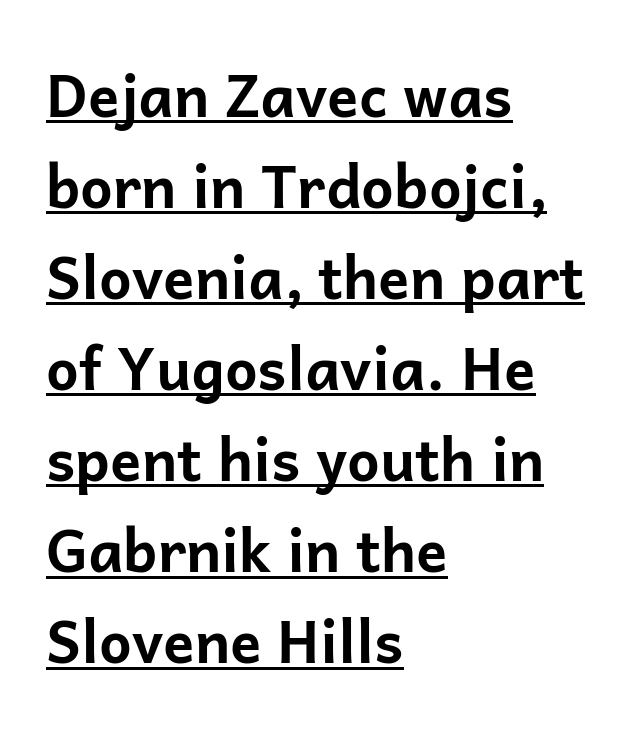
Q: Is the text bold? A: Yes.
Q: Is the text italic (slanted)? A: No, it is upright.
Q: Is the typeface a serif or a sans-serif typeface? A: Sans-serif.
Q: Is the text underlined? A: Yes.
Q: How is the paragraph aligned? A: Left-aligned.
Q: Is the spacing between letters normal or unusually wide? A: Normal.
Q: Is the spacing between lines tight, normal or loose? A: Normal.
Q: Width (condensed, normal, or wide)? A: Normal.
Q: Stroke contrast? A: Low.
Q: x-height? A: Medium.
Q: Monospaced? A: No.
